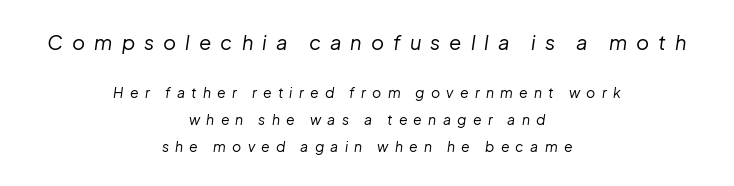
{"italic": "yes", "lean": "right", "slant_degrees": 8, "bold": "no", "underline": "no", "align": "center", "line_spacing": "loose", "line_spacing_ratio": 1.92, "letter_spacing": "wide", "letter_spacing_em": 0.45, "larger_block": "first", "size_ratio": 1.43, "glyph_px": 20}
